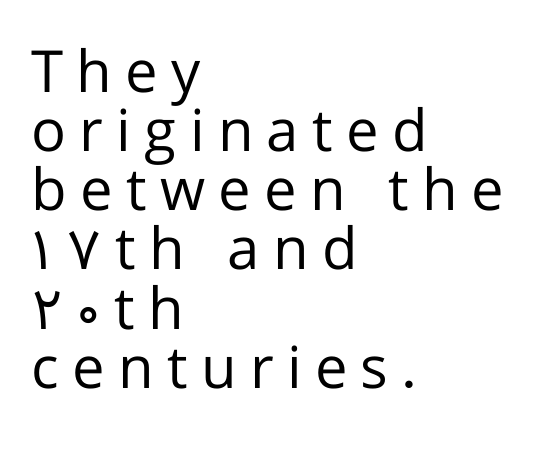
You could not count columns in this text — the font is proportionally spaced. Is there much room between lines? No — they nearly touch. The paragraph shown leans on its left margin. Serifs: no, the terminals of the letterforms are clean. These lines were composed using upright roman letters.
